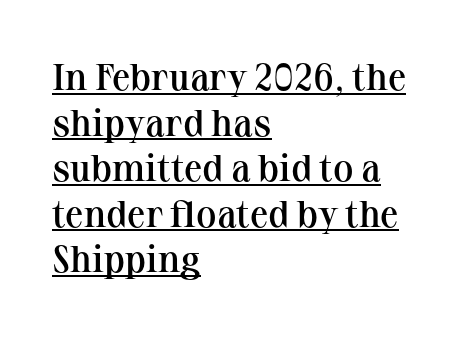
Q: Is the text bold? A: Semi-bold.
Q: Is the text italic (slanted)? A: No, it is upright.
Q: Is the typeface a serif or a sans-serif typeface? A: Serif.
Q: Is the text underlined? A: Yes.
Q: How is the paragraph aligned? A: Left-aligned.
Q: Is the spacing between letters normal or unusually wide? A: Normal.
Q: Width (condensed, normal, or wide)? A: Normal.
Q: Stroke contrast? A: Medium.
Q: x-height? A: Medium.
Q: Monospaced? A: No.
